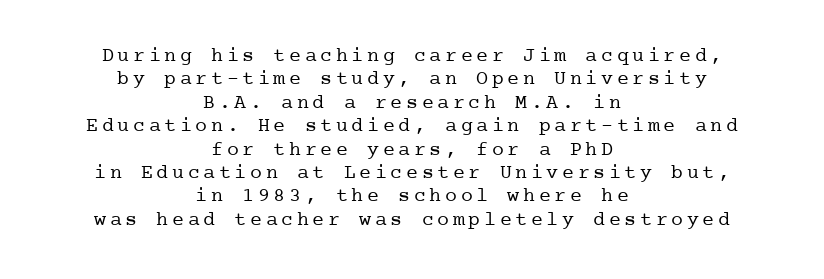
This reads as an unemphasized weight, regular at the heaviest. Notice how the passage keeps no hard edge, just a central spine. The zone under the glyphs is completely vacant. Ascenders rise straight up at ninety degrees.
